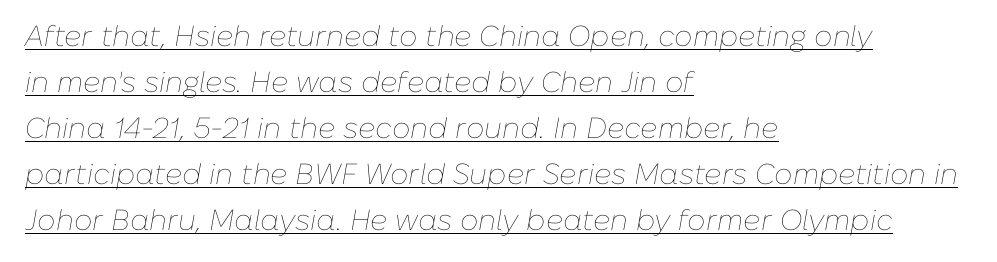
{"italic": "yes", "lean": "right", "slant_degrees": 10, "bold": "no", "weight": "thin", "width": "normal", "stroke_contrast": "low", "x_height": "medium", "monospaced": "no", "underline": "yes", "align": "left", "line_spacing": "normal", "line_spacing_ratio": 1.59, "letter_spacing": "normal", "letter_spacing_em": 0.0, "glyph_px": 29}
